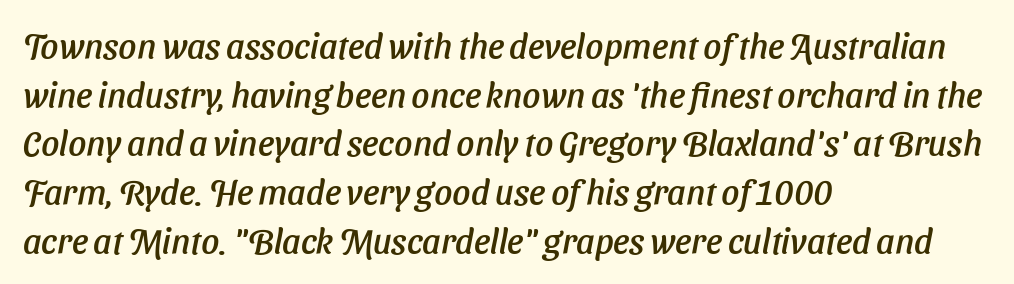
The image shows 35 px text type, italic (leaning right); set left-aligned, normal line spacing (1.39x), normal letter spacing, not underlined; low stroke contrast and a medium x-height.
